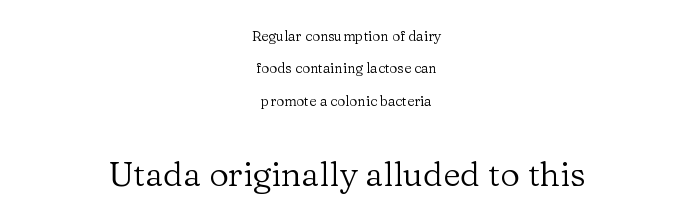
The image shows 34 px regular-weight serif type, upright; set centered, loose line spacing (2.32x), normal letter spacing, not underlined; the second (bottom) block is 2.43x larger; low stroke contrast and a medium x-height.
